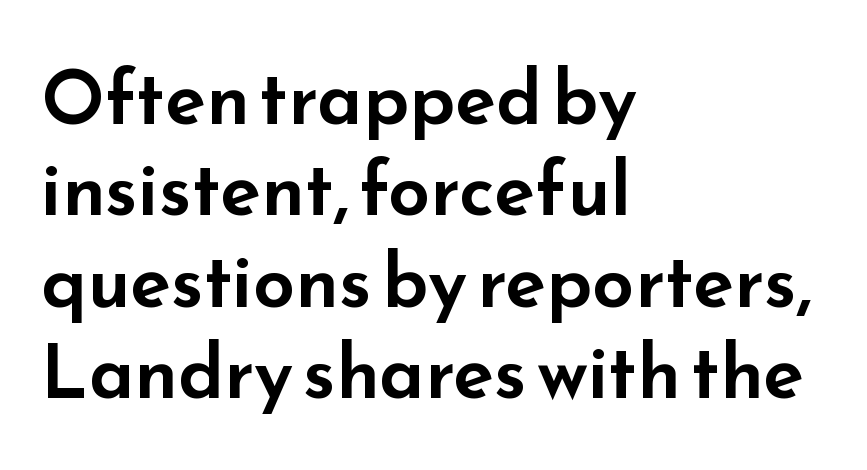
{"serif": "no", "italic": "no", "width": "wide", "stroke_contrast": "low", "x_height": "small", "monospaced": "no", "underline": "no", "align": "left", "line_spacing_ratio": 1.22, "letter_spacing": "normal", "letter_spacing_em": 0.0, "glyph_px": 75}
